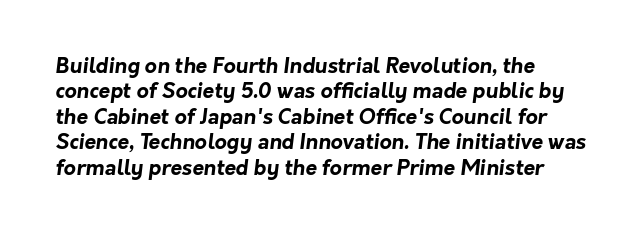
The image shows 21 px bold type; set left-aligned, line spacing 1.21x, normal letter spacing, not underlined.
